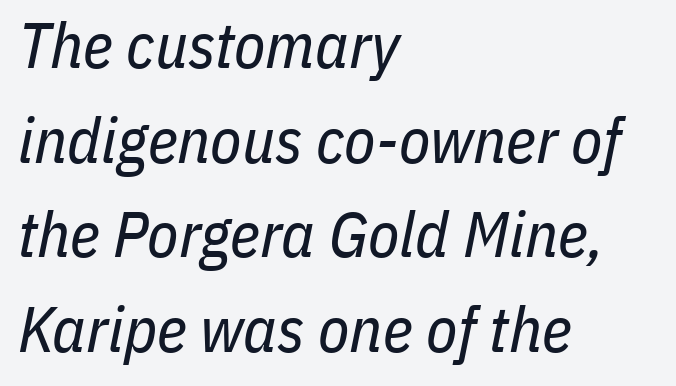
Rule under the text: the space is simply empty. No chunkiness to these letters — they're not bold. The rag falls on the right side of this text block. How are the letters spaced? Ordinarily, with no added tracking. Normally led — the rows are evenly, conventionally spaced.
